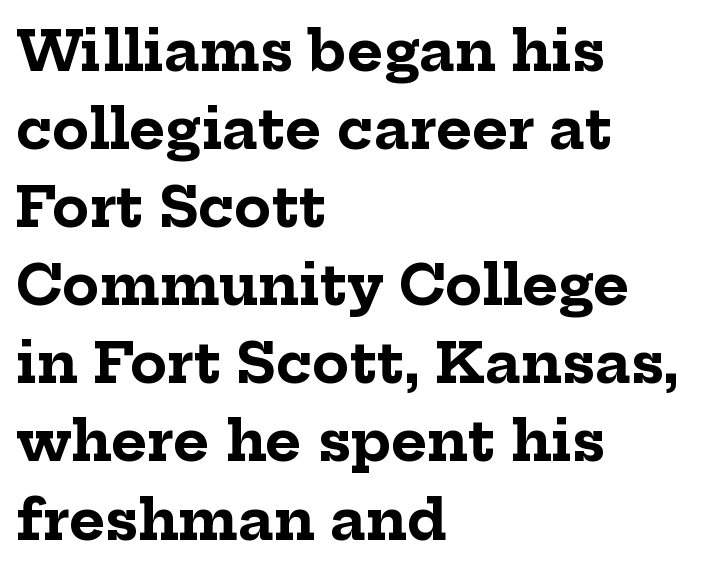
The image shows 55 px bold serif type, upright; set left-aligned, normal line spacing (1.42x), normal letter spacing, not underlined; low stroke contrast and a medium x-height.
